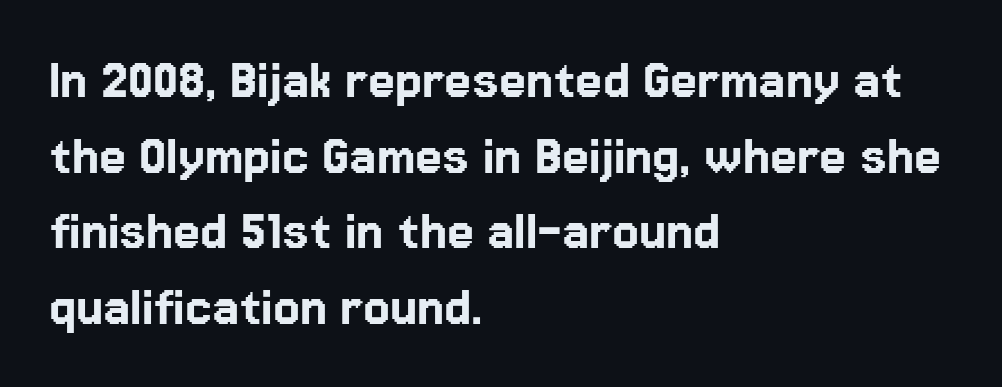
{"serif": "no", "italic": "no", "width": "normal", "stroke_contrast": "low", "x_height": "medium", "monospaced": "no", "underline": "no", "align": "left", "line_spacing_ratio": 1.24, "letter_spacing": "normal", "letter_spacing_em": 0.0, "glyph_px": 61}
